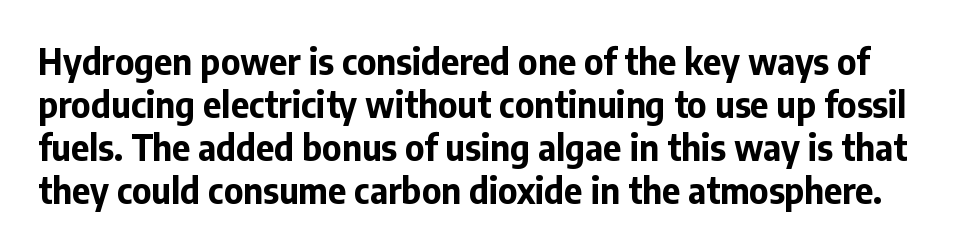
{"serif": "no", "italic": "no", "bold": "yes", "weight": "bold", "width": "normal", "stroke_contrast": "low", "x_height": "medium", "monospaced": "no", "underline": "no", "line_spacing_ratio": 1.23, "letter_spacing": "normal", "letter_spacing_em": 0.0, "glyph_px": 35}
